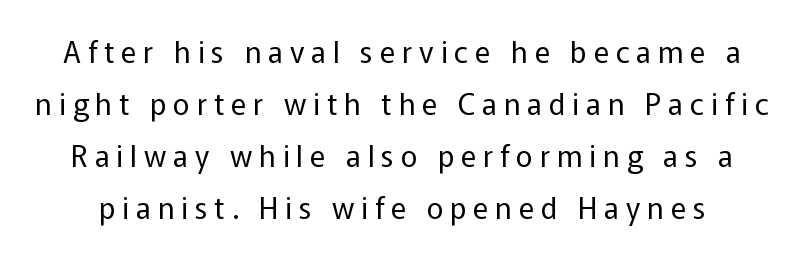
The rendering inserts visible extra space after every character. A typesetter would call this proportional, since set widths differ per character. This is sans-serif lettering, the kind often seen on screens and signage. A bare baseline throughout the passage. Vertical stems look standard width or narrower in stroke. If you drew a line through each stem, it would be perfectly vertical.
